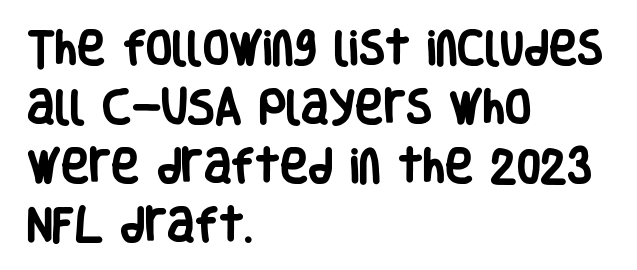
{"serif": "no", "italic": "no", "bold": "yes", "weight": "heavy", "width": "condensed", "stroke_contrast": "low", "x_height": "large", "monospaced": "no", "underline": "no", "align": "left", "line_spacing": "normal", "line_spacing_ratio": 1.55, "letter_spacing": "normal", "letter_spacing_em": 0.0, "glyph_px": 38}
